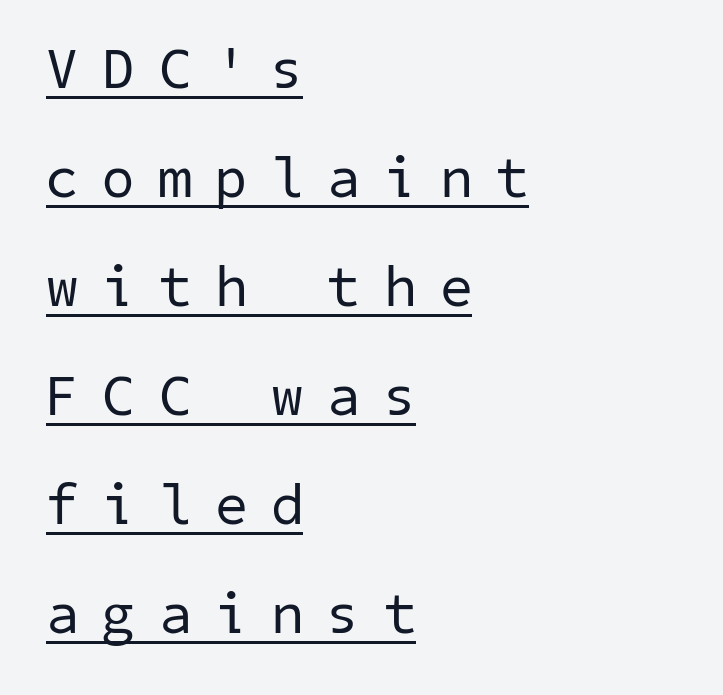
The image shows 58 px regular-weight sans-serif type; set left-aligned, line spacing 1.88x, unusually wide letter spacing (+0.42 em), underlined; low stroke contrast and a medium x-height.
